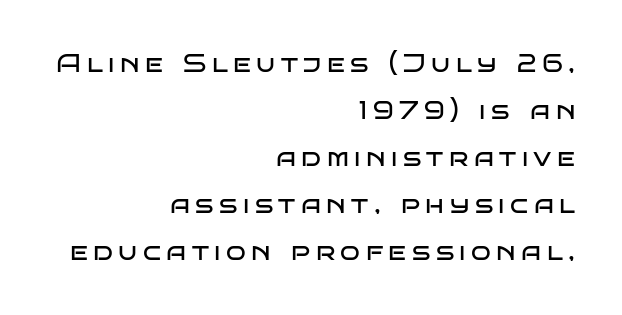
{"italic": "no", "bold": "no", "underline": "no", "align": "right", "line_spacing_ratio": 1.81, "letter_spacing": "wide", "letter_spacing_em": 0.21, "glyph_px": 26}
